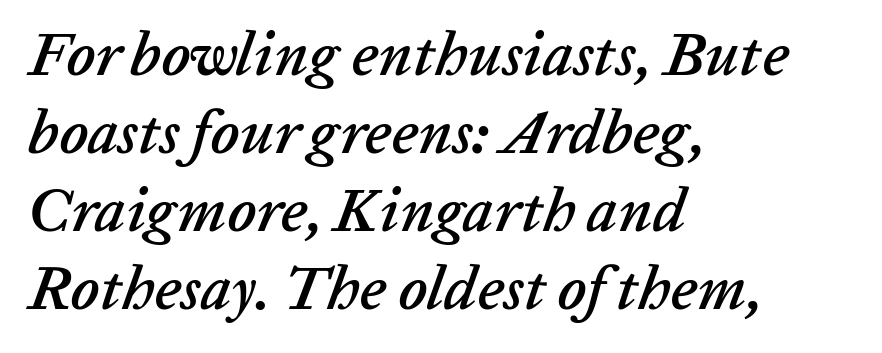
{"italic": "yes", "lean": "right", "slant_degrees": 20, "width": "normal", "stroke_contrast": "low", "x_height": "medium", "monospaced": "no", "underline": "no", "align": "left", "line_spacing": "normal", "line_spacing_ratio": 1.28, "letter_spacing": "normal", "letter_spacing_em": 0.0, "glyph_px": 61}
